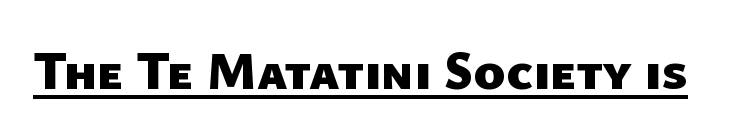
The image shows 53 px heavy sans-serif type; set normal letter spacing, underlined; low stroke contrast and a medium x-height.
